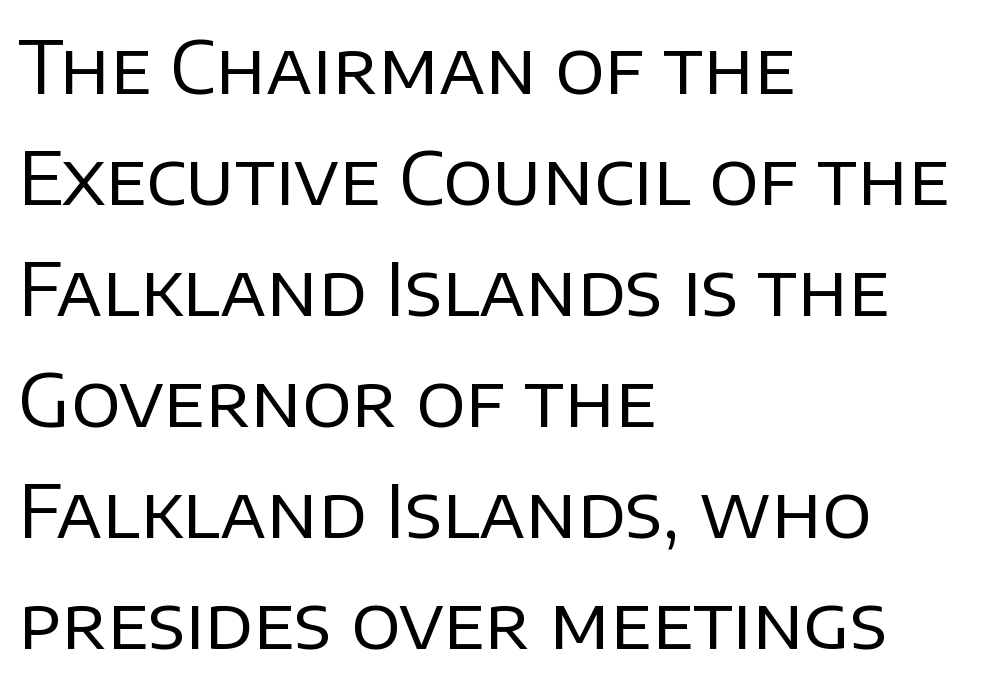
The image shows 73 px regular-weight sans-serif type, upright; set left-aligned, normal line spacing (1.52x), normal letter spacing, not underlined; low stroke contrast and a large x-height.
